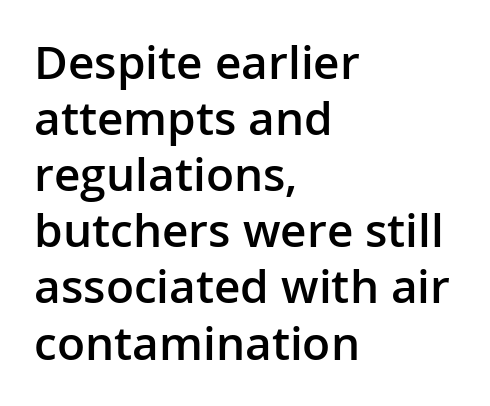
The image shows 46 px semibold sans-serif type, upright; set left-aligned, line spacing 1.22x, normal letter spacing, not underlined; low stroke contrast and a medium x-height.
